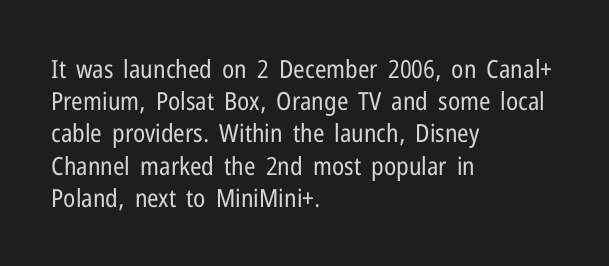
The image shows 25 px text type, upright; set left-aligned, normal line spacing (1.29x), normal letter spacing, not underlined.
